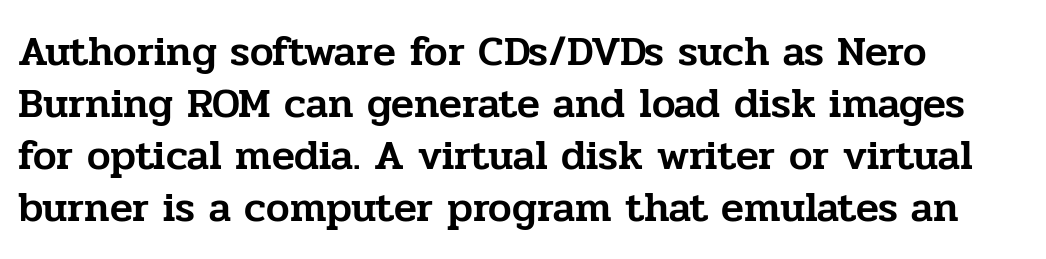
{"serif": "yes", "italic": "no", "width": "normal", "stroke_contrast": "low", "x_height": "medium", "monospaced": "no", "underline": "no", "align": "left", "line_spacing_ratio": 1.24, "letter_spacing": "normal", "letter_spacing_em": 0.0, "glyph_px": 42}
